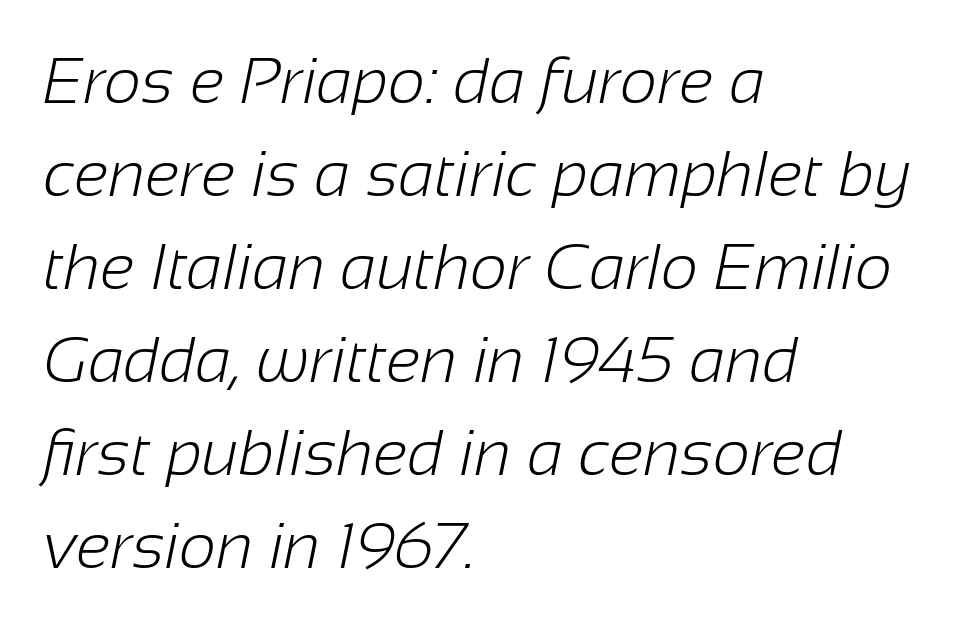
The image shows 65 px light sans-serif type; set left-aligned, normal line spacing (1.43x), normal letter spacing, not underlined; low stroke contrast and a medium x-height.
